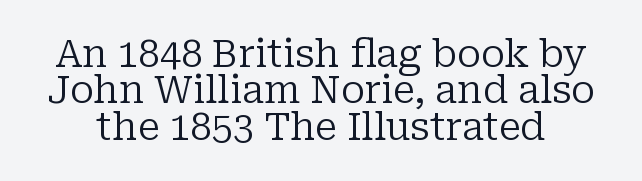
Q: Is the text bold? A: No.
Q: Is the text italic (slanted)? A: No, it is upright.
Q: Is the typeface a serif or a sans-serif typeface? A: Serif.
Q: Is the text underlined? A: No.
Q: Is the spacing between letters normal or unusually wide? A: Normal.
Q: Is the spacing between lines tight, normal or loose? A: Tight.
Q: Width (condensed, normal, or wide)? A: Normal.
Q: Stroke contrast? A: Low.
Q: x-height? A: Medium.
Q: Monospaced? A: No.
